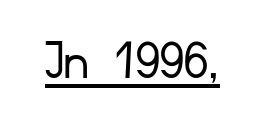
The image shows 58 px light sans-serif type, upright; set normal letter spacing, underlined; low stroke contrast and a small x-height.
